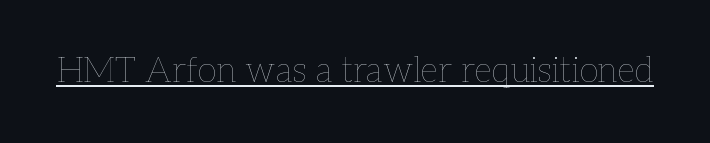
{"italic": "no", "bold": "no", "weight": "thin", "width": "normal", "stroke_contrast": "low", "x_height": "medium", "monospaced": "no", "underline": "yes", "letter_spacing": "normal", "letter_spacing_em": 0.0, "glyph_px": 35}
